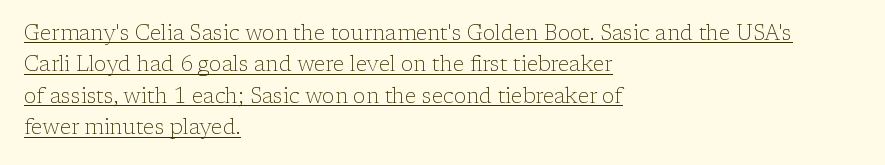
{"italic": "no", "bold": "no", "underline": "yes", "align": "left", "line_spacing": "normal", "line_spacing_ratio": 1.5, "letter_spacing": "normal", "letter_spacing_em": 0.0, "glyph_px": 21}
